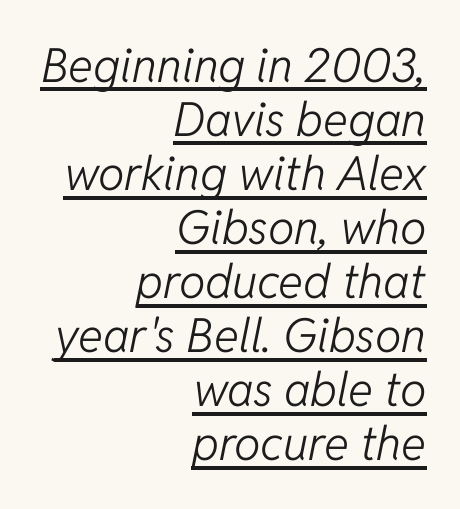
Here the glyphs are tracked normally, forming tight word shapes. If you drew a ruler down the right edge, every line would touch it. A typesetter would call this proportional, since set widths differ per character. The designer dialed line spacing down below the default. Is the type slanted? Yes — the strokes lean at a clear angle. Weight: not bold — regular or lighter.
